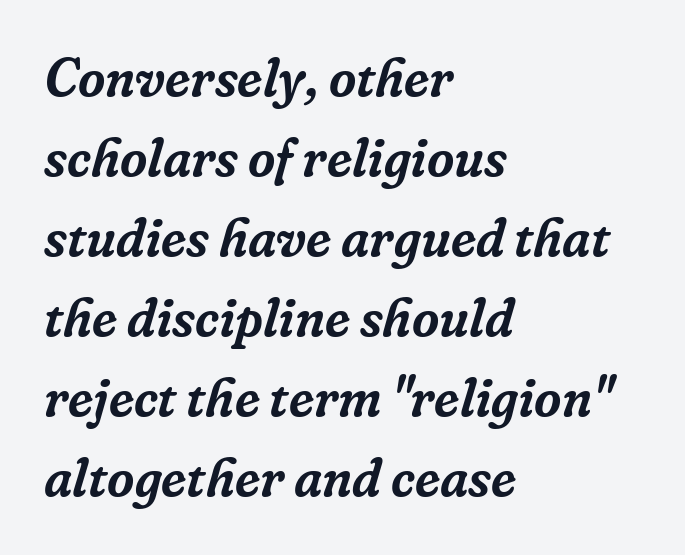
Q: Is the text italic (slanted)? A: Yes, it leans right by about 16 degrees.
Q: Is the typeface a serif or a sans-serif typeface? A: Serif.
Q: Is the text underlined? A: No.
Q: How is the paragraph aligned? A: Left-aligned.
Q: Is the spacing between letters normal or unusually wide? A: Normal.
Q: Is the spacing between lines tight, normal or loose? A: Normal.
Q: Width (condensed, normal, or wide)? A: Normal.
Q: Stroke contrast? A: Low.
Q: x-height? A: Medium.
Q: Monospaced? A: No.
